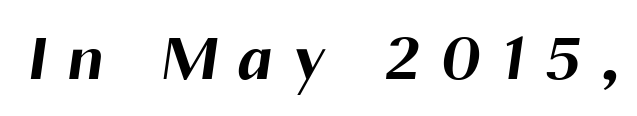
Q: Is the text bold? A: Yes.
Q: Is the typeface a serif or a sans-serif typeface? A: Sans-serif.
Q: Is the text underlined? A: No.
Q: Is the spacing between letters normal or unusually wide? A: Unusually wide.
Q: Width (condensed, normal, or wide)? A: Normal.
Q: Stroke contrast? A: Medium.
Q: x-height? A: Medium.
Q: Monospaced? A: No.
